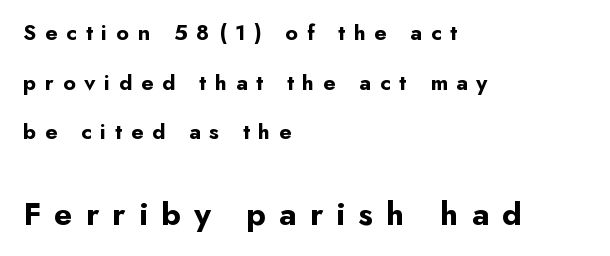
Q: Is the text bold? A: Yes.
Q: Is the text italic (slanted)? A: No, it is upright.
Q: Is the typeface a serif or a sans-serif typeface? A: Sans-serif.
Q: Is the text underlined? A: No.
Q: How is the paragraph aligned? A: Left-aligned.
Q: Is the spacing between letters normal or unusually wide? A: Unusually wide.
Q: Is the spacing between lines tight, normal or loose? A: Loose.
Q: Which block of text is set in a larger size, the first (top) or the second (bottom)? A: The second (bottom) one.
Q: Width (condensed, normal, or wide)? A: Normal.
Q: Stroke contrast? A: Low.
Q: x-height? A: Small.
Q: Monospaced? A: No.
